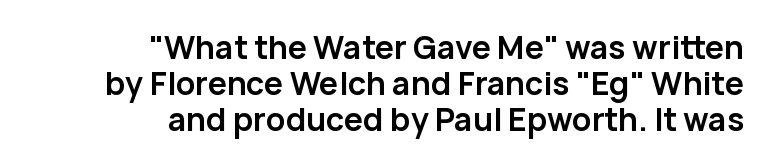
Q: Is the text bold? A: Yes.
Q: Is the text italic (slanted)? A: No, it is upright.
Q: Is the typeface a serif or a sans-serif typeface? A: Sans-serif.
Q: Is the text underlined? A: No.
Q: How is the paragraph aligned? A: Right-aligned.
Q: Is the spacing between letters normal or unusually wide? A: Normal.
Q: Is the spacing between lines tight, normal or loose? A: Tight.
Q: Width (condensed, normal, or wide)? A: Normal.
Q: Stroke contrast? A: Low.
Q: x-height? A: Medium.
Q: Monospaced? A: No.
